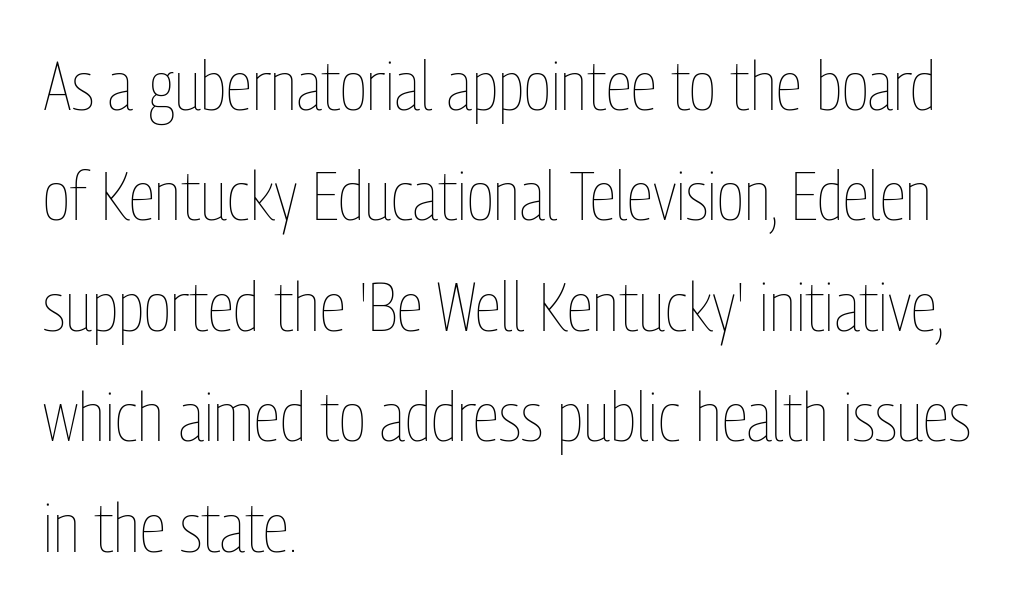
The image shows 69 px thin, condensed type, upright; set left-aligned, normal line spacing (1.6x), normal letter spacing, not underlined; low stroke contrast and a medium x-height.
